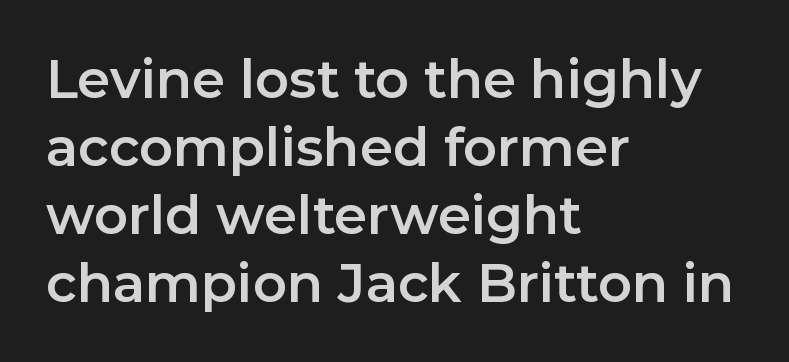
The image shows 53 px sans-serif type, upright; set left-aligned, normal line spacing (1.28x), normal letter spacing, not underlined; low stroke contrast and a medium x-height.
